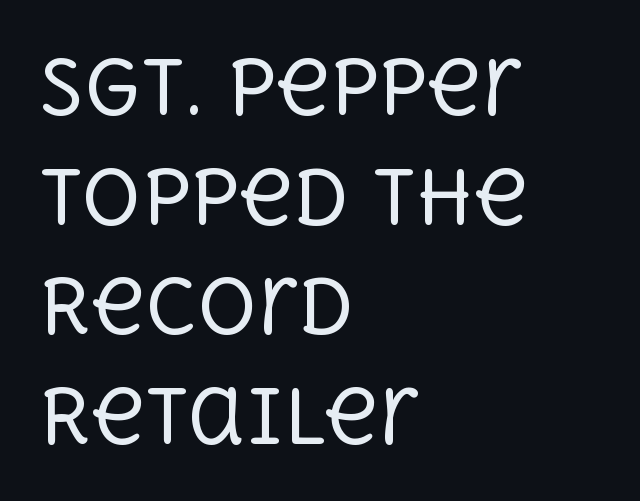
{"serif": "yes", "italic": "no", "bold": "no", "weight": "regular", "width": "normal", "x_height": "large", "monospaced": "no", "underline": "no", "align": "left", "line_spacing": "normal", "line_spacing_ratio": 1.48, "letter_spacing": "normal", "letter_spacing_em": 0.0, "glyph_px": 74}
